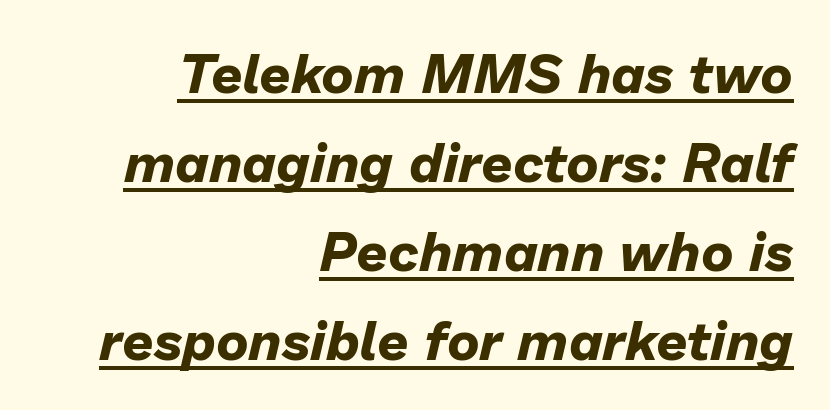
The image shows 55 px bold type, italic (leaning right); set right-aligned, normal line spacing (1.62x), normal letter spacing, underlined; low stroke contrast and a medium x-height.
